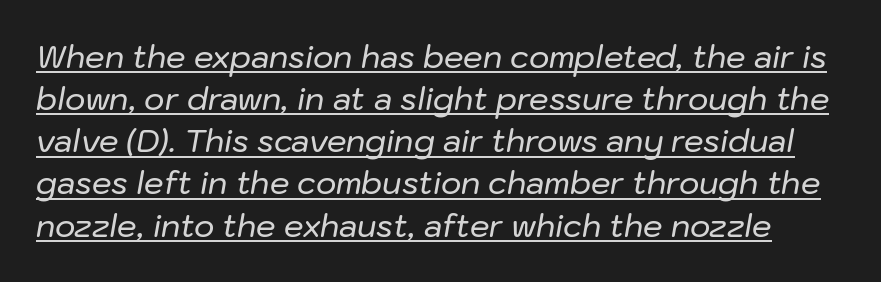
Q: Is the text italic (slanted)? A: Yes, it leans right by about 10 degrees.
Q: Is the text underlined? A: Yes.
Q: Is the spacing between letters normal or unusually wide? A: Normal.
Q: Is the spacing between lines tight, normal or loose? A: Normal.
Q: Width (condensed, normal, or wide)? A: Normal.
Q: Stroke contrast? A: Low.
Q: x-height? A: Medium.
Q: Monospaced? A: No.
